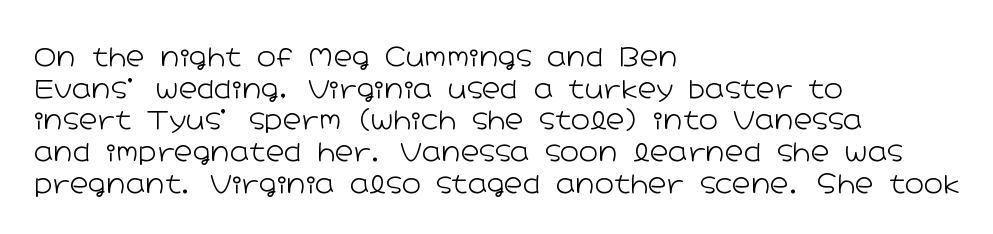
Nope, not italic — everything's standing straight. The font is comparable to plain body text, perhaps lighter. Inter-character spacing is left at the font's built-in metrics. The zone under the glyphs is completely vacant. These lines are set flush left with a ragged right edge.
